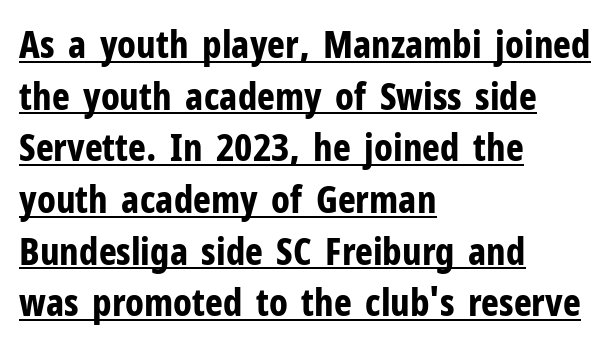
{"serif": "no", "italic": "no", "bold": "yes", "weight": "bold", "width": "condensed", "stroke_contrast": "low", "x_height": "medium", "monospaced": "no", "underline": "yes", "align": "left", "line_spacing": "normal", "line_spacing_ratio": 1.36, "letter_spacing": "normal", "letter_spacing_em": 0.0, "glyph_px": 38}
